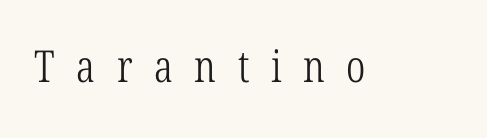
The image shows 44 px light, condensed serif type; set unusually wide letter spacing (+0.49 em), not underlined; low stroke contrast and a medium x-height.
